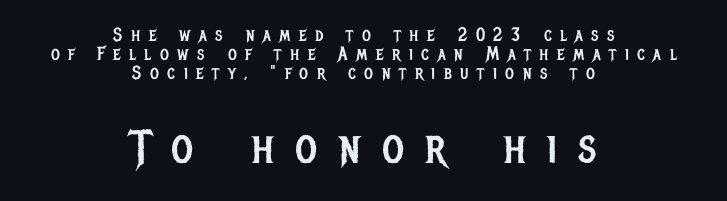
Scale increases going downward across the two blocks. Summary of vertical rhythm: compact, with narrow interline spacing. In terms of posture, this sample is upright. Each stroke keeps to a modest, everyday thickness or less. Spacing verdict: proportional, widths tailored to each character. The setting favours the middle, as headings and verse often do.
